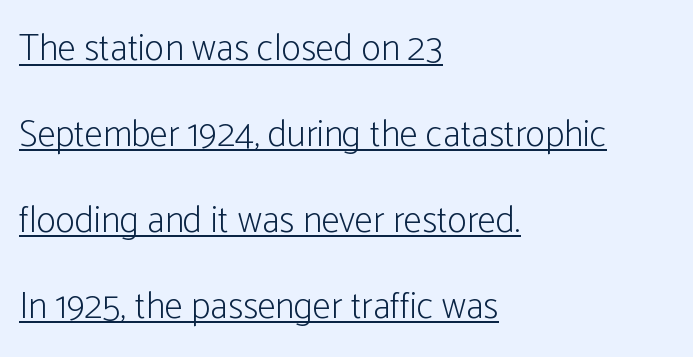
Q: Is the text bold? A: No.
Q: Is the text italic (slanted)? A: No, it is upright.
Q: Is the typeface a serif or a sans-serif typeface? A: Sans-serif.
Q: Is the text underlined? A: Yes.
Q: How is the paragraph aligned? A: Left-aligned.
Q: Is the spacing between letters normal or unusually wide? A: Normal.
Q: Is the spacing between lines tight, normal or loose? A: Loose.
Q: Width (condensed, normal, or wide)? A: Condensed.
Q: Stroke contrast? A: Low.
Q: x-height? A: Medium.
Q: Monospaced? A: No.
